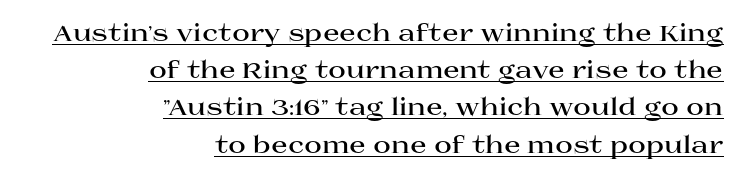
These lines stack with their right ends in a neat column. This sample carries an underscore along the baseline area. The horizontal fit of the characters is conventional and even. This is the regular roman posture of the typeface.
